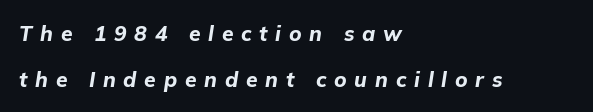
{"italic": "yes", "lean": "right", "slant_degrees": 9, "bold": "yes", "underline": "no", "align": "left", "line_spacing": "loose", "line_spacing_ratio": 2.18, "letter_spacing": "wide", "letter_spacing_em": 0.37, "glyph_px": 21}
